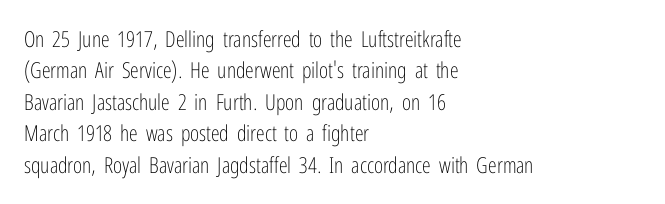
Q: Is the text bold? A: No.
Q: Is the text italic (slanted)? A: No, it is upright.
Q: Is the text underlined? A: No.
Q: How is the paragraph aligned? A: Left-aligned.
Q: Is the spacing between letters normal or unusually wide? A: Normal.
Q: Is the spacing between lines tight, normal or loose? A: Normal.
